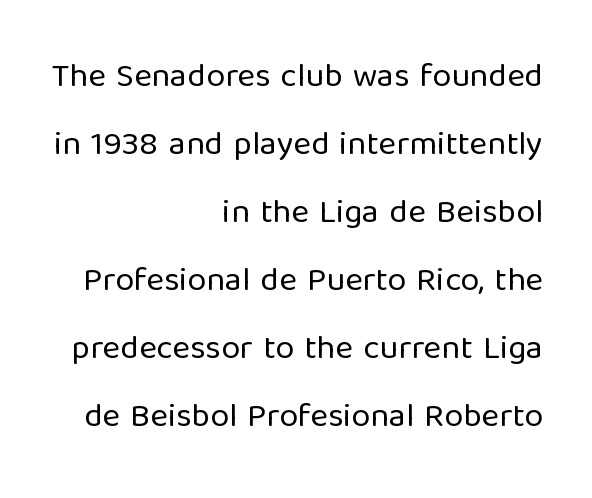
Q: Is the text bold? A: No.
Q: Is the text italic (slanted)? A: No, it is upright.
Q: Is the typeface a serif or a sans-serif typeface? A: Sans-serif.
Q: Is the text underlined? A: No.
Q: How is the paragraph aligned? A: Right-aligned.
Q: Is the spacing between letters normal or unusually wide? A: Normal.
Q: Is the spacing between lines tight, normal or loose? A: Loose.
Q: Width (condensed, normal, or wide)? A: Normal.
Q: Stroke contrast? A: Low.
Q: x-height? A: Medium.
Q: Monospaced? A: No.
